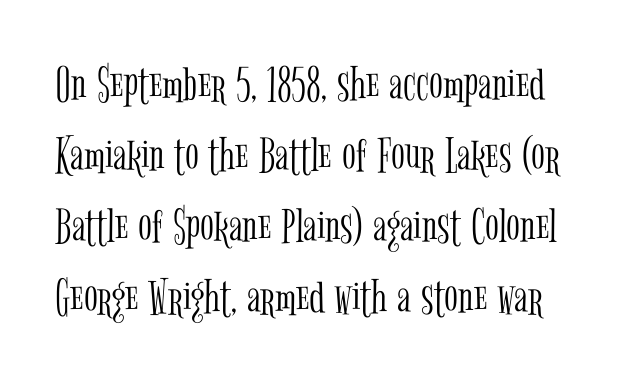
The image shows 51 px light, condensed serif type, upright; set normal line spacing (1.39x), normal letter spacing, not underlined; low stroke contrast and a medium x-height.
